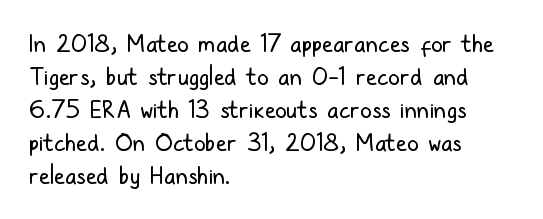
The image shows 24 px text type, upright; set left-aligned, normal line spacing (1.37x), normal letter spacing, not underlined.
